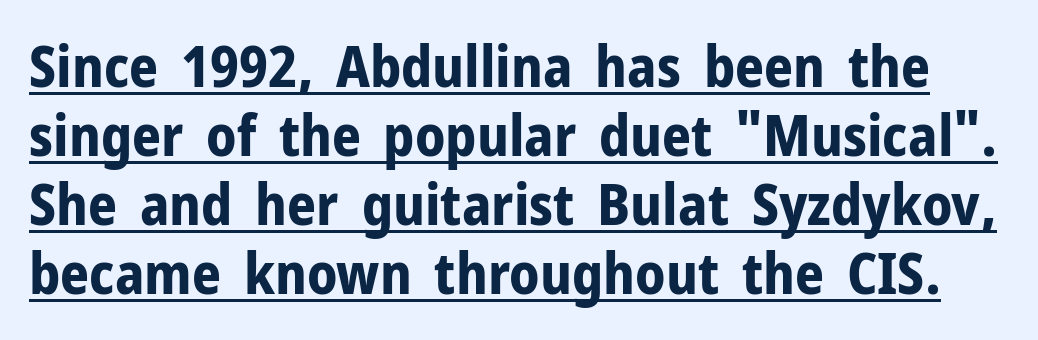
The image shows 57 px bold sans-serif type, upright; set line spacing 1.21x, normal letter spacing, underlined; low stroke contrast and a medium x-height.
